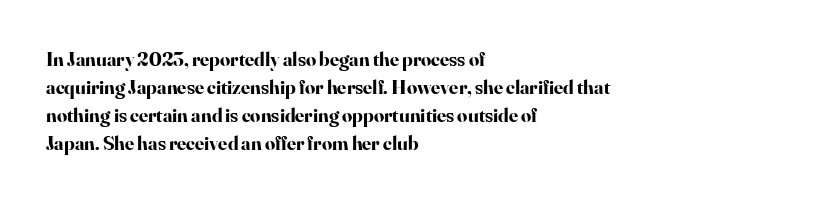
{"italic": "no", "bold": "yes", "underline": "no", "align": "left", "line_spacing": "normal", "line_spacing_ratio": 1.4, "letter_spacing": "normal", "letter_spacing_em": 0.0, "glyph_px": 20}
